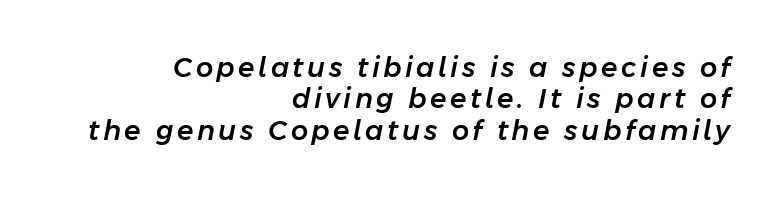
Q: Is the text italic (slanted)? A: Yes, it leans right by about 11 degrees.
Q: Is the text underlined? A: No.
Q: How is the paragraph aligned? A: Right-aligned.
